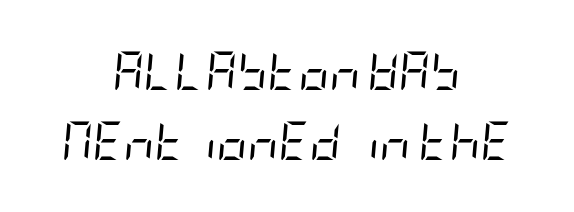
{"italic": "yes", "lean": "right", "slant_degrees": 5, "bold": "no", "weight": "regular", "width": "condensed", "stroke_contrast": "low", "x_height": "large", "underline": "no", "align": "center", "line_spacing_ratio": 1.83, "letter_spacing": "normal", "letter_spacing_em": 0.0, "glyph_px": 38}
